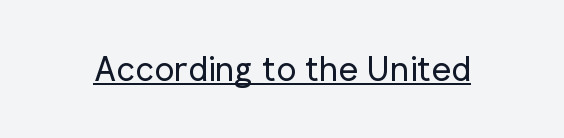
Q: Is the text bold? A: No.
Q: Is the text italic (slanted)? A: No, it is upright.
Q: Is the typeface a serif or a sans-serif typeface? A: Sans-serif.
Q: Is the text underlined? A: Yes.
Q: Is the spacing between letters normal or unusually wide? A: Normal.
Q: Width (condensed, normal, or wide)? A: Normal.
Q: Stroke contrast? A: Low.
Q: x-height? A: Medium.
Q: Monospaced? A: No.
